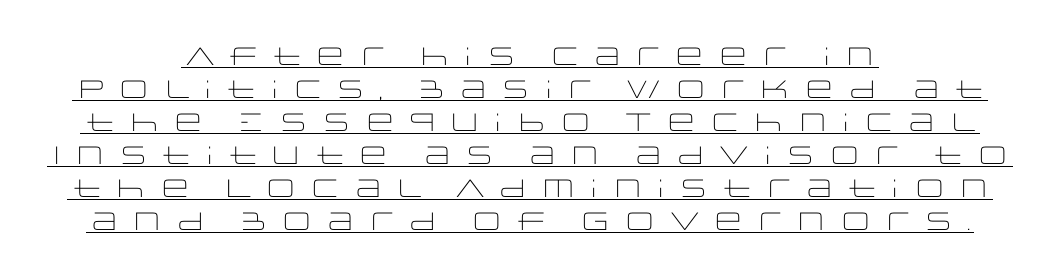
{"italic": "no", "bold": "no", "underline": "yes", "align": "center", "line_spacing": "normal", "line_spacing_ratio": 1.32, "letter_spacing": "wide", "letter_spacing_em": 0.24, "glyph_px": 25}
